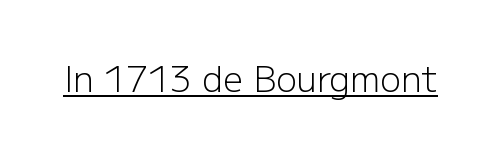
{"serif": "no", "italic": "no", "bold": "no", "weight": "light", "width": "normal", "stroke_contrast": "low", "x_height": "medium", "monospaced": "no", "underline": "yes", "letter_spacing": "normal", "letter_spacing_em": 0.0, "glyph_px": 35}
